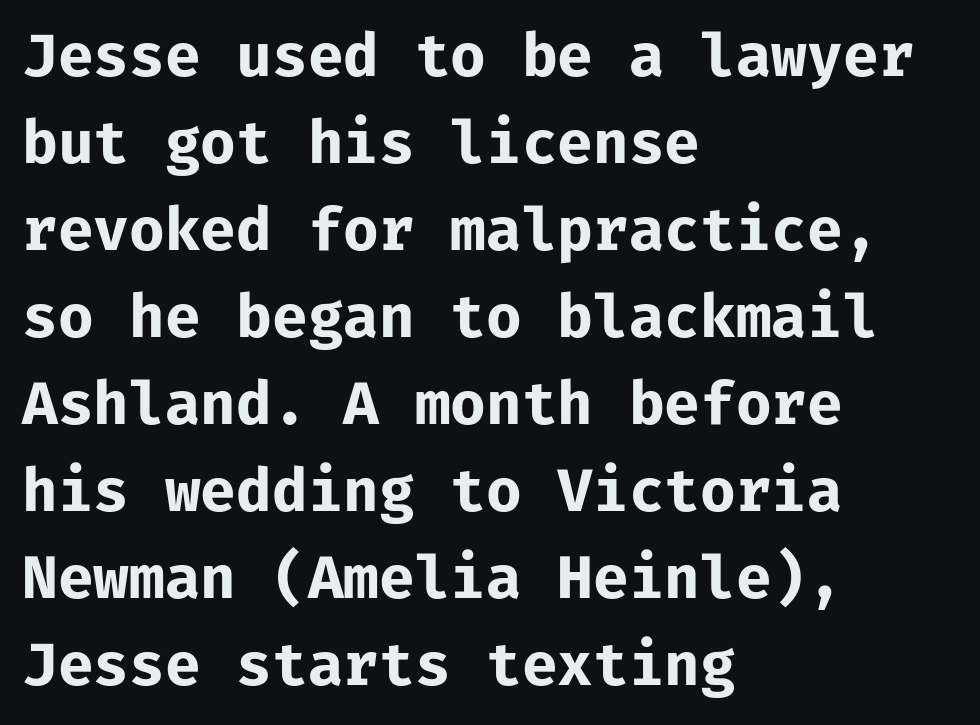
The letters stand upright; this is a roman face. Here the glyphs are tracked normally, forming tight word shapes. Evenly set lines give the paragraph a standard silhouette. Each letter, wide or thin by design, is forced into the same width here. Horizontal alignment here is leftward, the default for most running prose.
